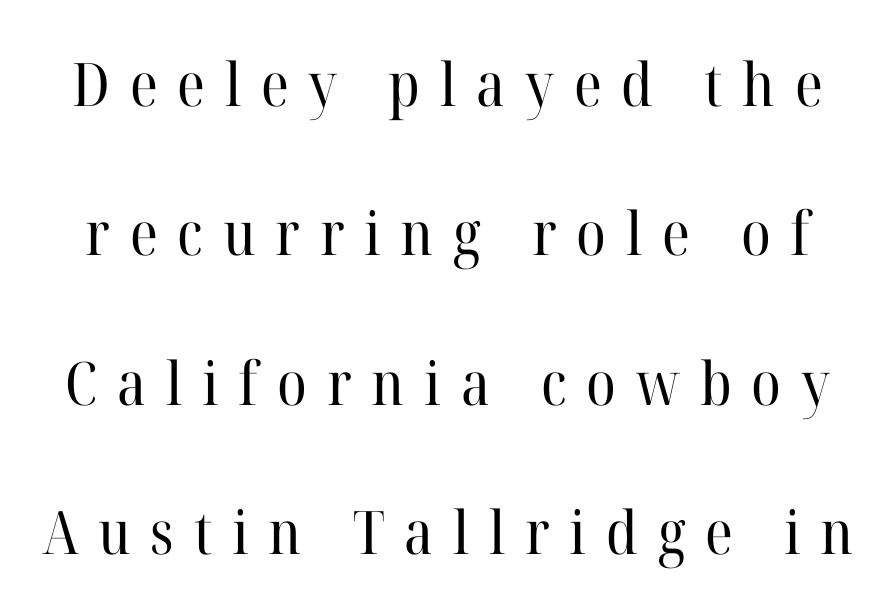
The image shows 60 px regular-weight serif type, upright; set loose line spacing (2.49x), unusually wide letter spacing (+0.33 em), not underlined; high stroke contrast and a medium x-height.
